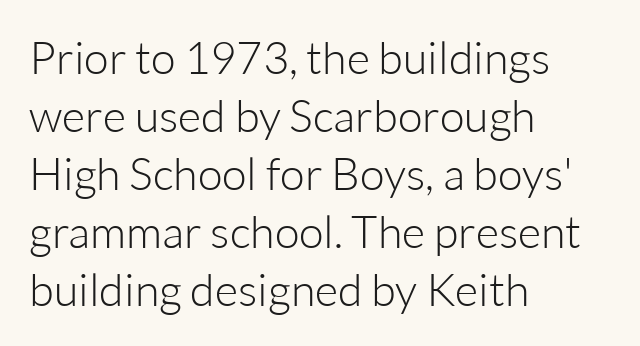
Q: Is the text bold? A: No.
Q: Is the text italic (slanted)? A: No, it is upright.
Q: Is the typeface a serif or a sans-serif typeface? A: Sans-serif.
Q: Is the text underlined? A: No.
Q: How is the paragraph aligned? A: Left-aligned.
Q: Is the spacing between letters normal or unusually wide? A: Normal.
Q: Is the spacing between lines tight, normal or loose? A: Normal.
Q: Width (condensed, normal, or wide)? A: Normal.
Q: Stroke contrast? A: Low.
Q: x-height? A: Medium.
Q: Monospaced? A: No.
